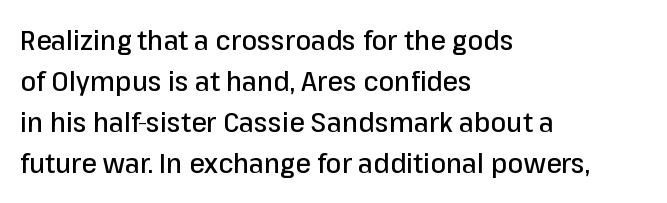
The image shows 28 px sans-serif type, upright; set left-aligned, normal line spacing (1.47x), normal letter spacing, not underlined; low stroke contrast and a medium x-height.
